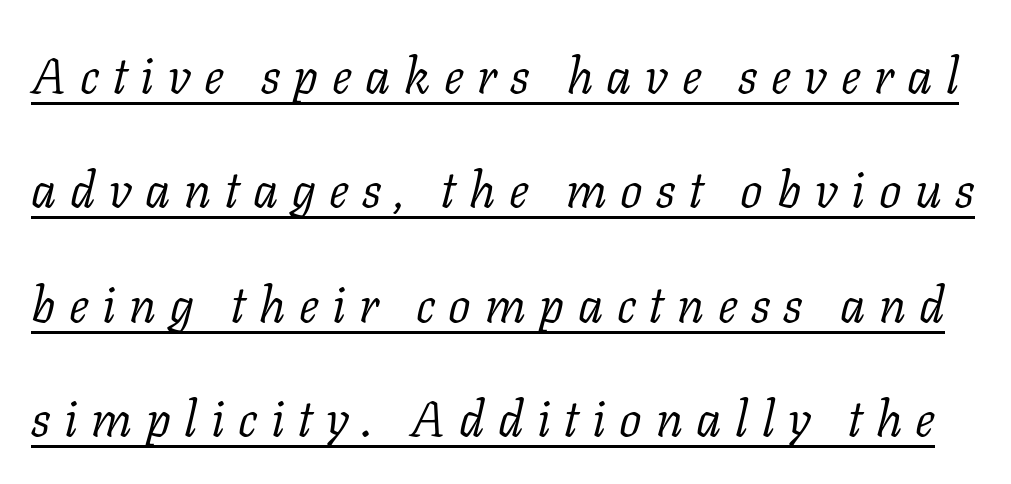
Q: Is the text bold? A: No.
Q: Is the text italic (slanted)? A: Yes, it leans right by about 11 degrees.
Q: Is the typeface a serif or a sans-serif typeface? A: Serif.
Q: Is the text underlined? A: Yes.
Q: Is the spacing between letters normal or unusually wide? A: Unusually wide.
Q: Is the spacing between lines tight, normal or loose? A: Loose.
Q: Width (condensed, normal, or wide)? A: Normal.
Q: Stroke contrast? A: Low.
Q: x-height? A: Medium.
Q: Monospaced? A: No.
